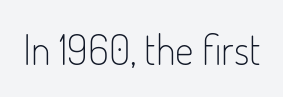
Q: Is the text bold? A: No.
Q: Is the text italic (slanted)? A: No, it is upright.
Q: Is the typeface a serif or a sans-serif typeface? A: Sans-serif.
Q: Is the text underlined? A: No.
Q: Is the spacing between letters normal or unusually wide? A: Normal.
Q: Width (condensed, normal, or wide)? A: Condensed.
Q: Stroke contrast? A: Low.
Q: x-height? A: Small.
Q: Monospaced? A: No.
